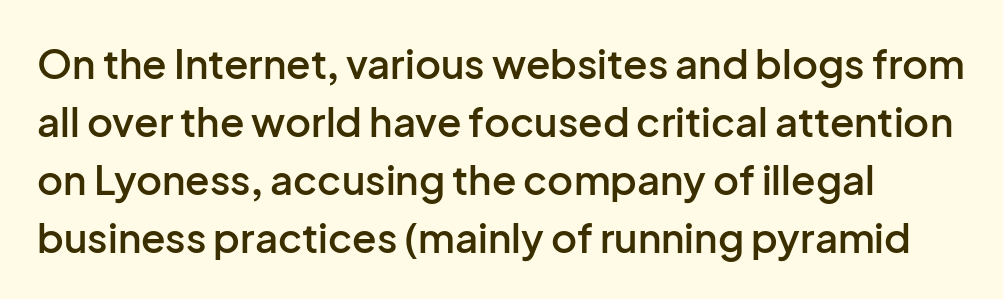
The image shows 40 px semibold sans-serif type, upright; set normal line spacing (1.45x), normal letter spacing, not underlined; low stroke contrast and a medium x-height.
